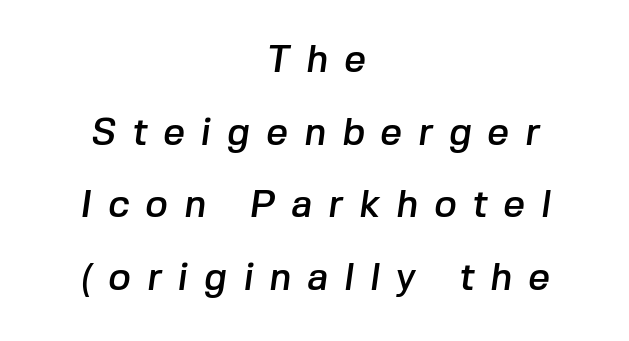
Q: Is the typeface a serif or a sans-serif typeface? A: Sans-serif.
Q: Is the text underlined? A: No.
Q: How is the paragraph aligned? A: Centered.
Q: Is the spacing between letters normal or unusually wide? A: Unusually wide.
Q: Is the spacing between lines tight, normal or loose? A: Loose.
Q: Width (condensed, normal, or wide)? A: Normal.
Q: Stroke contrast? A: Low.
Q: x-height? A: Medium.
Q: Monospaced? A: No.
